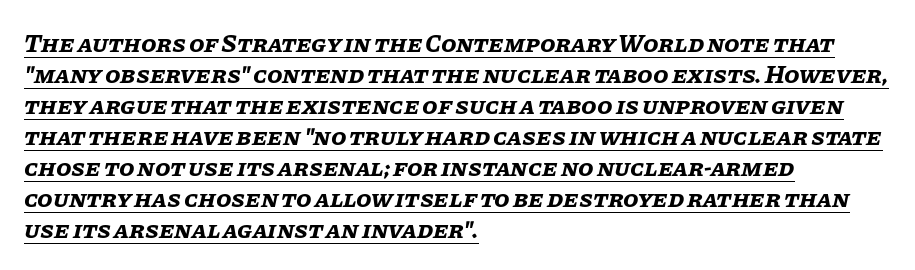
Q: Is the text bold? A: Yes.
Q: Is the text italic (slanted)? A: Yes, it leans right by about 11 degrees.
Q: Is the text underlined? A: Yes.
Q: How is the paragraph aligned? A: Left-aligned.
Q: Is the spacing between letters normal or unusually wide? A: Normal.
